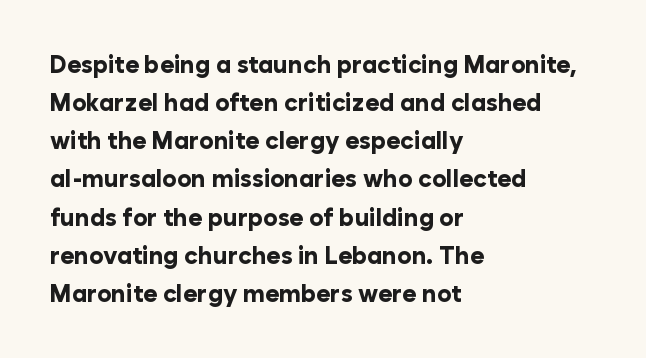
Any mark beneath the type? The region is blank. The letters stand upright; this is a roman face. The type is set solid horizontally, with unmodified tracking. Which margin do the lines hug? The left one — the right edge is uneven. The rendering uses a bold face; every stroke is thick and dark.
